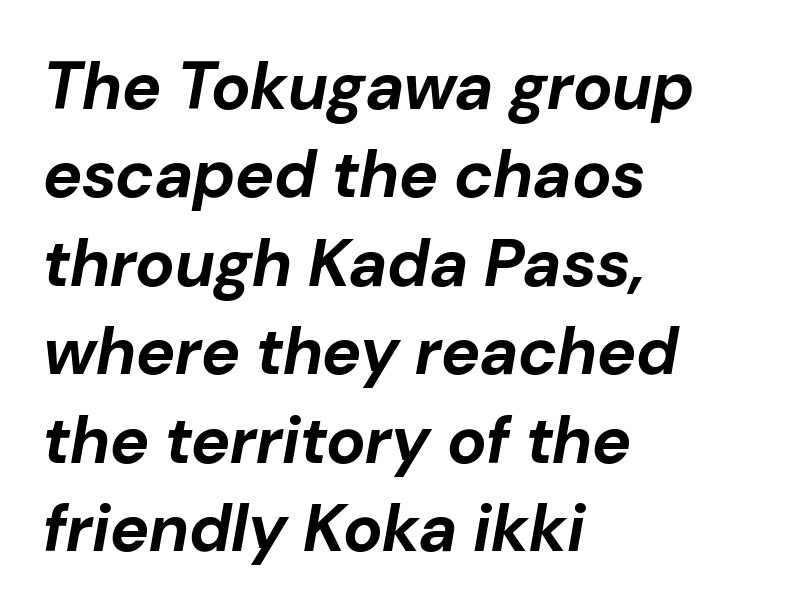
Q: Is the text bold? A: Yes.
Q: Is the text italic (slanted)? A: Yes, it leans right by about 10 degrees.
Q: Is the text underlined? A: No.
Q: How is the paragraph aligned? A: Left-aligned.
Q: Is the spacing between letters normal or unusually wide? A: Normal.
Q: Is the spacing between lines tight, normal or loose? A: Normal.
Q: Width (condensed, normal, or wide)? A: Normal.
Q: Stroke contrast? A: Low.
Q: x-height? A: Medium.
Q: Monospaced? A: No.
